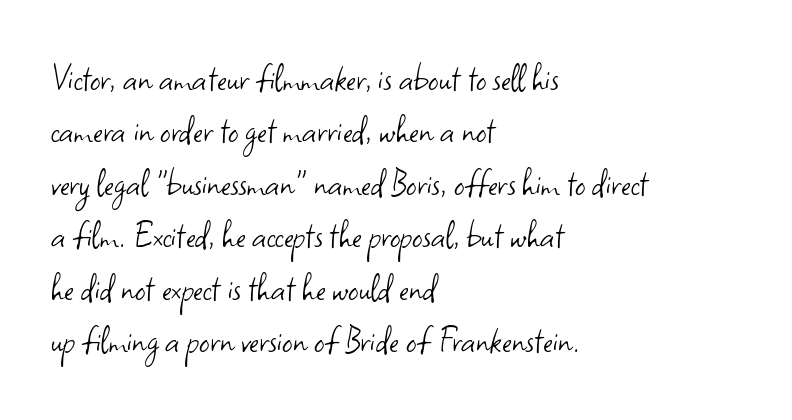
Q: Is the text bold? A: No.
Q: Is the text italic (slanted)? A: Yes.
Q: Is the typeface a serif or a sans-serif typeface? A: Sans-serif.
Q: Is the text underlined? A: No.
Q: How is the paragraph aligned? A: Left-aligned.
Q: Is the spacing between letters normal or unusually wide? A: Normal.
Q: Is the spacing between lines tight, normal or loose? A: Normal.
Q: Width (condensed, normal, or wide)? A: Normal.
Q: Stroke contrast? A: Low.
Q: x-height? A: Small.
Q: Monospaced? A: No.
